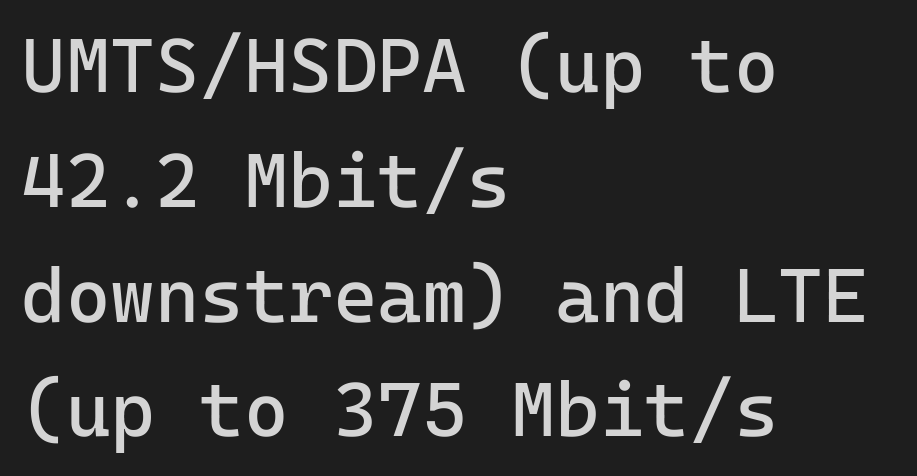
Ordinary non-slanted type is in use. Spacing verdict: monospaced, one width for all characters. Letters have the restrained weight of plain body copy at most. The rag falls on the right side of this text block. Short note: letters normally spaced. The typeface chosen for these lines omits serifs.
